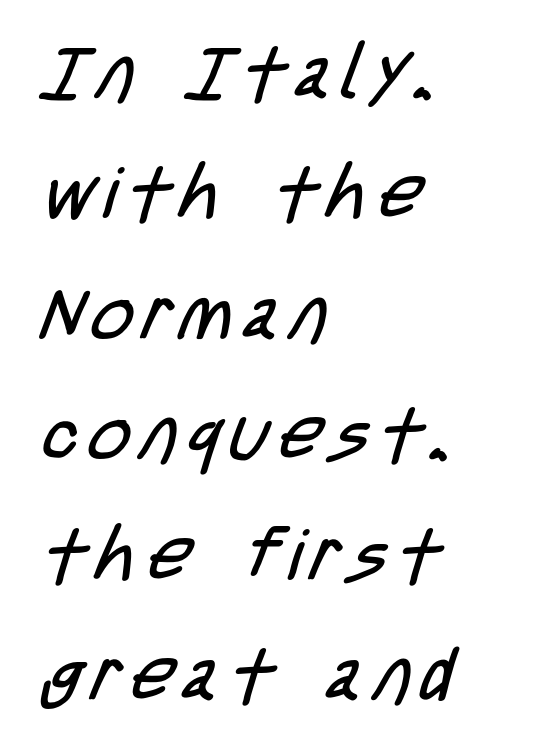
Q: Is the text bold? A: No.
Q: Is the typeface a serif or a sans-serif typeface? A: Sans-serif.
Q: Is the text underlined? A: No.
Q: How is the paragraph aligned? A: Left-aligned.
Q: Is the spacing between lines tight, normal or loose? A: Normal.
Q: Width (condensed, normal, or wide)? A: Condensed.
Q: Stroke contrast? A: Low.
Q: x-height? A: Large.
Q: Monospaced? A: No.
